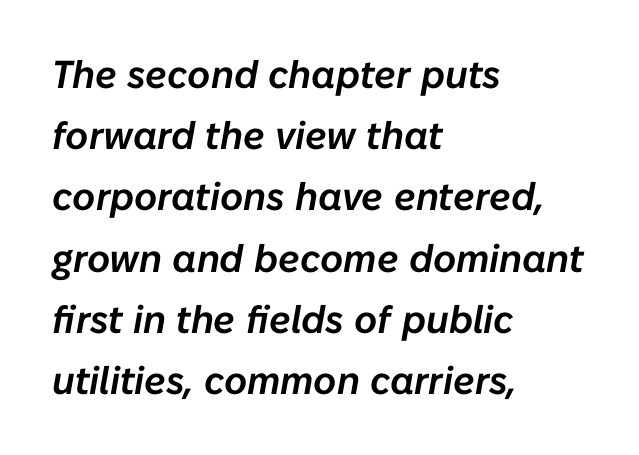
Q: Is the text italic (slanted)? A: Yes, it leans right by about 10 degrees.
Q: Is the text underlined? A: No.
Q: How is the paragraph aligned? A: Left-aligned.
Q: Is the spacing between letters normal or unusually wide? A: Normal.
Q: Is the spacing between lines tight, normal or loose? A: Normal.
Q: Width (condensed, normal, or wide)? A: Normal.
Q: Stroke contrast? A: Low.
Q: x-height? A: Medium.
Q: Monospaced? A: No.
